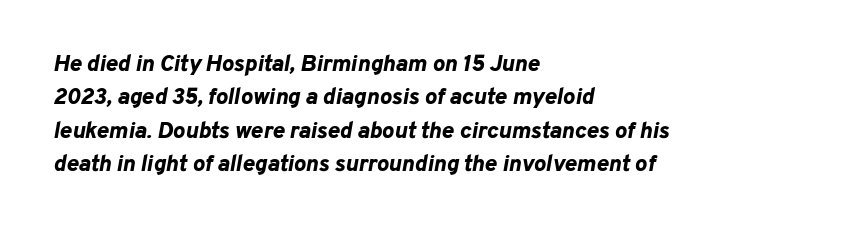
It's the slanting kind of type. The line-height multiplier appears to be the usual default. Any mark beneath the type? The region is blank. Its strokes are broad and dark, the hallmark of bold type.
